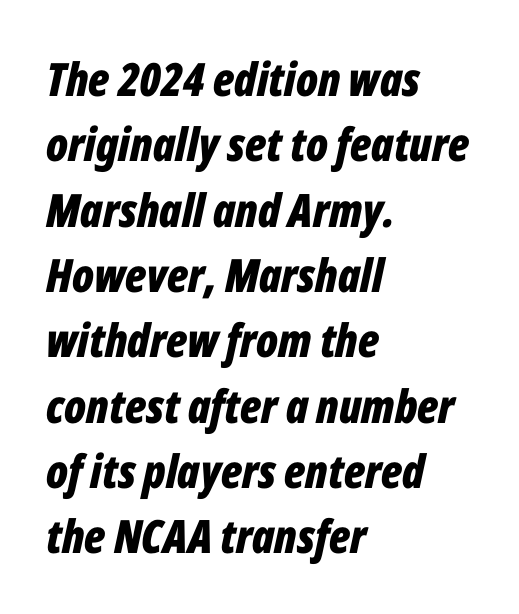
{"italic": "yes", "lean": "right", "slant_degrees": 12, "bold": "yes", "weight": "bold", "width": "condensed", "stroke_contrast": "low", "x_height": "medium", "monospaced": "no", "underline": "no", "align": "left", "line_spacing": "normal", "line_spacing_ratio": 1.42, "letter_spacing": "normal", "letter_spacing_em": 0.0, "glyph_px": 46}
